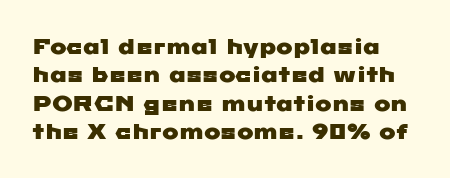
Q: Is the text underlined? A: No.
Q: Is the spacing between letters normal or unusually wide? A: Normal.
Q: Is the spacing between lines tight, normal or loose? A: Normal.
